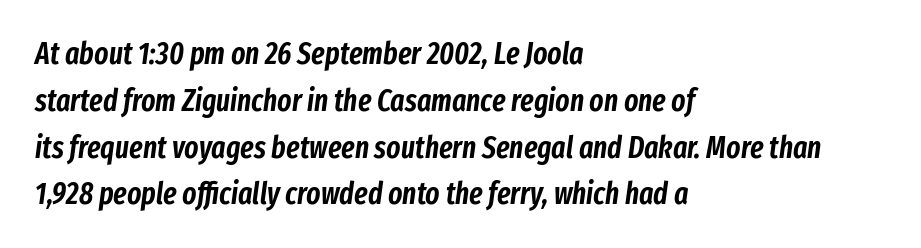
Q: Is the text italic (slanted)? A: Yes, it leans right by about 8 degrees.
Q: Is the text underlined? A: No.
Q: How is the paragraph aligned? A: Left-aligned.
Q: Is the spacing between letters normal or unusually wide? A: Normal.
Q: Is the spacing between lines tight, normal or loose? A: Normal.
Q: Width (condensed, normal, or wide)? A: Condensed.
Q: Stroke contrast? A: Low.
Q: x-height? A: Medium.
Q: Monospaced? A: No.
